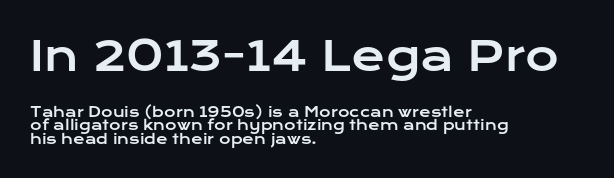
The image shows 41 px wide sans-serif type, upright; set left-aligned, tight line spacing (0.97x), normal letter spacing, not underlined; the first (top) block is 2.93x larger; low stroke contrast and a medium x-height.
